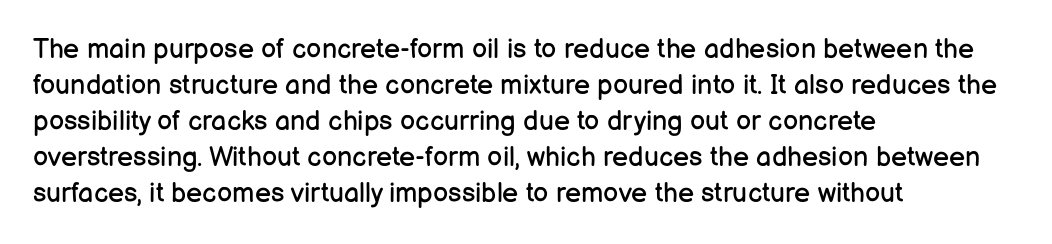
The image shows 27 px text type, upright; set left-aligned, normal line spacing (1.33x), normal letter spacing, not underlined.
